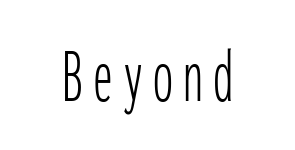
Q: Is the text bold? A: No.
Q: Is the text italic (slanted)? A: No, it is upright.
Q: Is the typeface a serif or a sans-serif typeface? A: Sans-serif.
Q: Is the text underlined? A: No.
Q: How is the paragraph aligned? A: Centered.
Q: Width (condensed, normal, or wide)? A: Condensed.
Q: Stroke contrast? A: Low.
Q: x-height? A: Medium.
Q: Monospaced? A: Yes.
